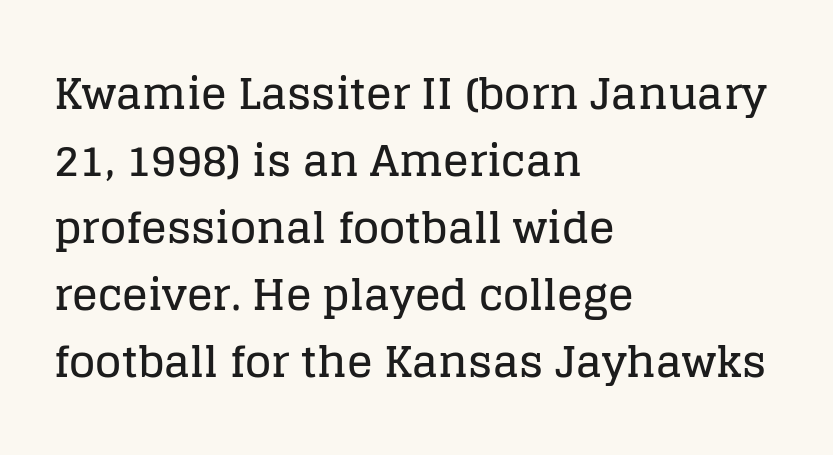
The image shows 43 px serif type, upright; set left-aligned, normal line spacing (1.56x), normal letter spacing, not underlined; low stroke contrast and a large x-height.
